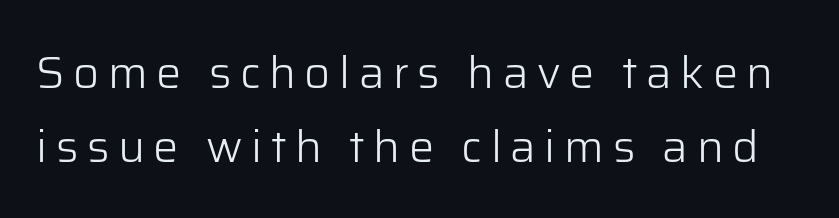
{"serif": "no", "italic": "no", "bold": "no", "weight": "light", "width": "normal", "stroke_contrast": "low", "x_height": "medium", "monospaced": "no", "underline": "no", "line_spacing": "normal", "line_spacing_ratio": 1.64, "glyph_px": 45}
